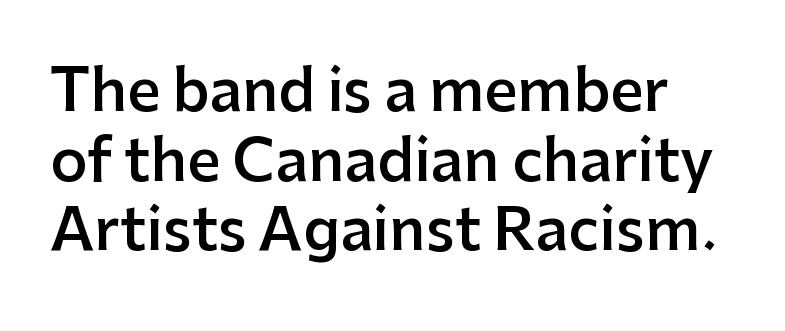
The image shows 58 px semibold sans-serif type, upright; set line spacing 1.2x, normal letter spacing, not underlined; low stroke contrast and a medium x-height.
